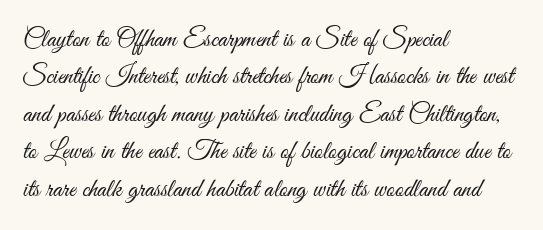
Q: Is the text bold? A: No.
Q: Is the text italic (slanted)? A: Yes.
Q: Is the text underlined? A: No.
Q: How is the paragraph aligned? A: Left-aligned.
Q: Is the spacing between letters normal or unusually wide? A: Normal.
Q: Is the spacing between lines tight, normal or loose? A: Normal.
